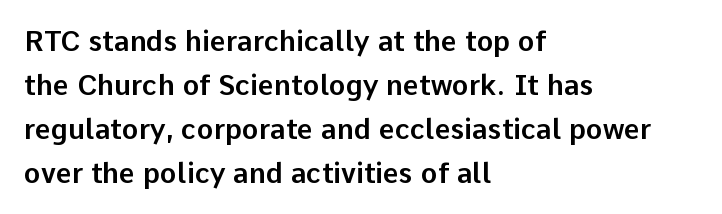
Q: Is the text italic (slanted)? A: No, it is upright.
Q: Is the typeface a serif or a sans-serif typeface? A: Sans-serif.
Q: Is the text underlined? A: No.
Q: How is the paragraph aligned? A: Left-aligned.
Q: Is the spacing between letters normal or unusually wide? A: Normal.
Q: Is the spacing between lines tight, normal or loose? A: Normal.
Q: Width (condensed, normal, or wide)? A: Normal.
Q: Stroke contrast? A: Low.
Q: x-height? A: Medium.
Q: Monospaced? A: No.
